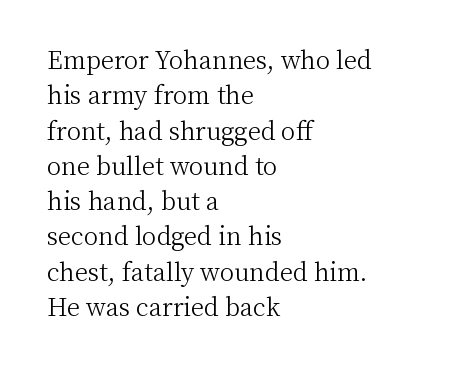
Q: Is the text bold? A: No.
Q: Is the text italic (slanted)? A: No, it is upright.
Q: Is the text underlined? A: No.
Q: How is the paragraph aligned? A: Left-aligned.
Q: Is the spacing between letters normal or unusually wide? A: Normal.
Q: Is the spacing between lines tight, normal or loose? A: Normal.
